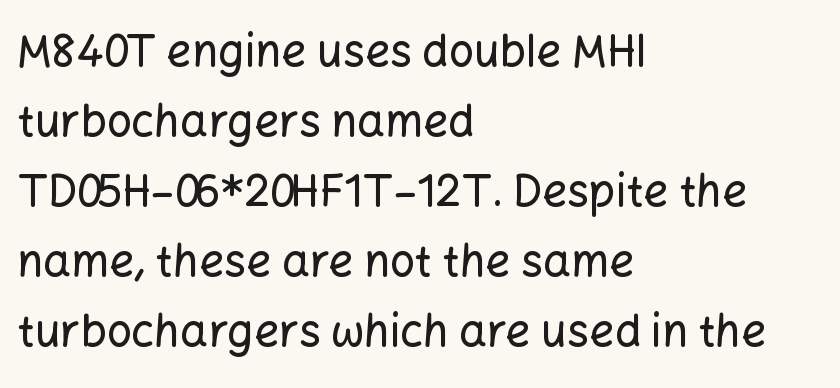
Q: Is the text italic (slanted)? A: No, it is upright.
Q: Is the typeface a serif or a sans-serif typeface? A: Sans-serif.
Q: Is the text underlined? A: No.
Q: How is the paragraph aligned? A: Left-aligned.
Q: Is the spacing between letters normal or unusually wide? A: Normal.
Q: Is the spacing between lines tight, normal or loose? A: Normal.
Q: Width (condensed, normal, or wide)? A: Normal.
Q: Stroke contrast? A: Low.
Q: x-height? A: Medium.
Q: Monospaced? A: No.
